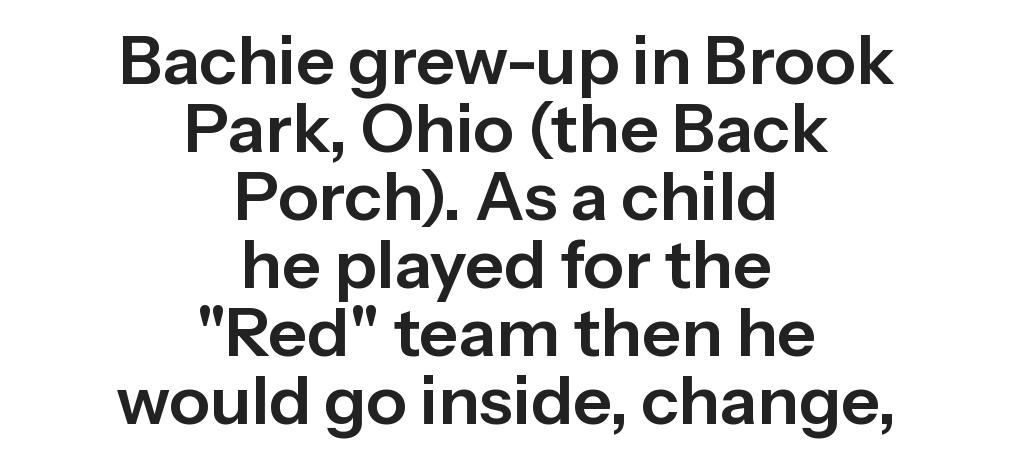
The image shows 68 px sans-serif type, upright; set centered, tight line spacing (1.0x), normal letter spacing, not underlined; low stroke contrast and a medium x-height.
